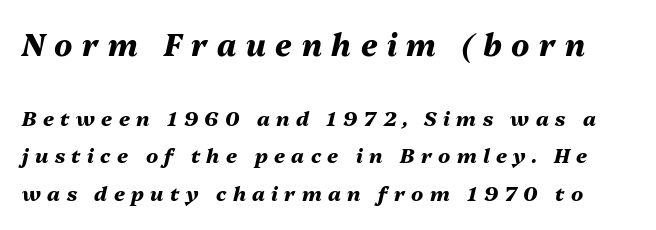
These two chunks differ in scale, with the top chunk taking the larger measure. Spacing between characters has been opened up far beyond the box default. Observe the lean: these are italic letterforms. Summary of weight: heavy, a full bold.
